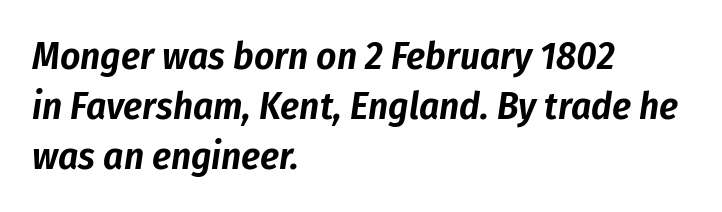
The image shows 39 px condensed type, italic (leaning right); set left-aligned, normal line spacing (1.28x), normal letter spacing, not underlined; low stroke contrast and a medium x-height.
